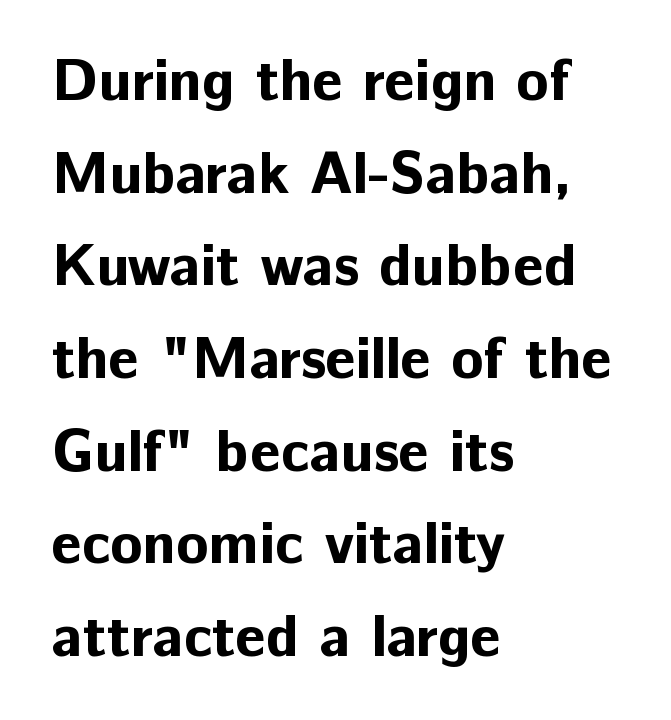
Q: Is the text bold? A: Yes.
Q: Is the text italic (slanted)? A: No, it is upright.
Q: Is the typeface a serif or a sans-serif typeface? A: Sans-serif.
Q: Is the text underlined? A: No.
Q: How is the paragraph aligned? A: Left-aligned.
Q: Is the spacing between letters normal or unusually wide? A: Normal.
Q: Is the spacing between lines tight, normal or loose? A: Normal.
Q: Width (condensed, normal, or wide)? A: Normal.
Q: Stroke contrast? A: Low.
Q: x-height? A: Medium.
Q: Monospaced? A: No.
